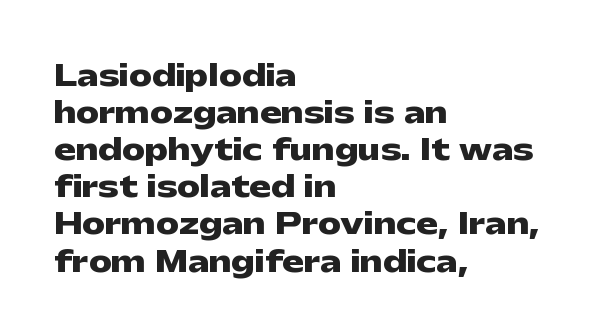
Successive baselines arrive at the customary interval. Typeset ragged right — the left edge is the straight one. Nobody drew a line under any word here. I'd call this a sans setting — the letters go barefoot. Standard letterfit; no display-style spreading of the glyphs.
